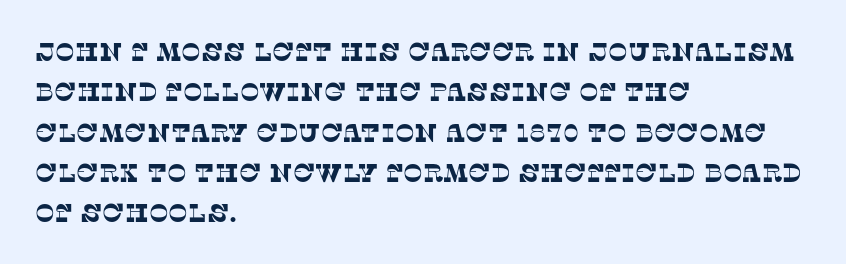
The image shows 26 px text type; set left-aligned, normal line spacing (1.55x), normal letter spacing, not underlined.
